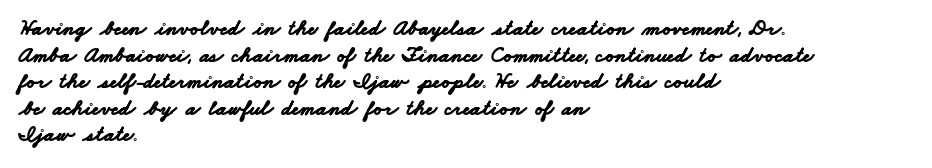
{"bold": "yes", "underline": "no", "align": "left", "line_spacing_ratio": 1.21, "letter_spacing": "normal", "letter_spacing_em": 0.0, "glyph_px": 22}
